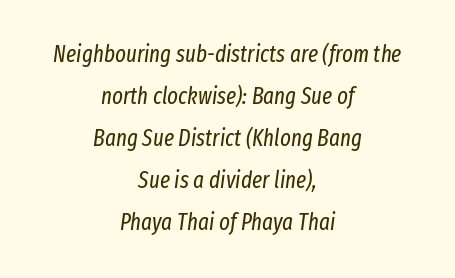
{"italic": "yes", "lean": "right", "slant_degrees": 8, "bold": "no", "underline": "no", "align": "center", "line_spacing_ratio": 1.83, "letter_spacing": "normal", "letter_spacing_em": 0.0, "glyph_px": 23}
